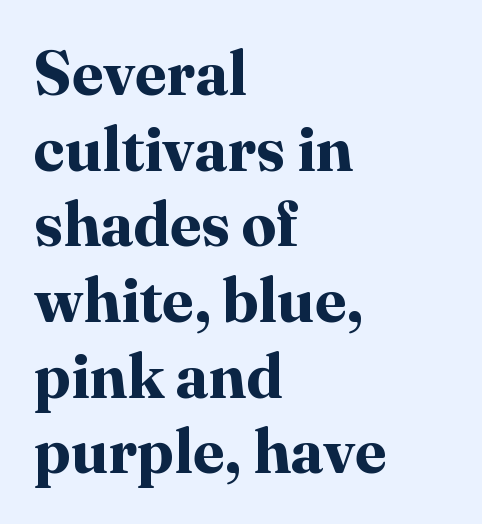
Compared with a centered layout, this one pins lines to the left instead. Students, this is bold: see how much ink each stroke carries. Just letters on the line, the space beneath them empty. When letters stand straight like this, we call the style roman or upright. A typesetter would call this proportional, since set widths differ per character. This sample uses a serif face.
